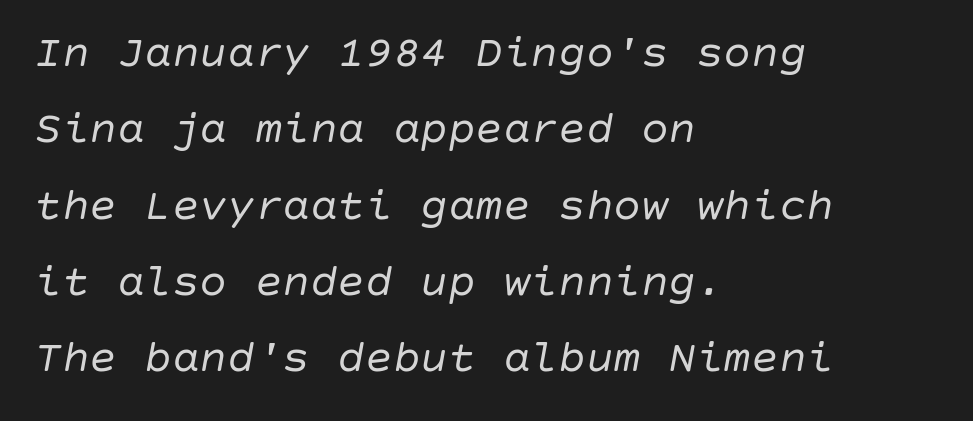
The characters are drawn with everyday or finer stroke widths. The paragraph shown leans on its left margin. The zone under the glyphs is completely vacant. Slanted lettering throughout. Successive baselines arrive at the customary interval. Nobody touched the tracking dial on this one.
